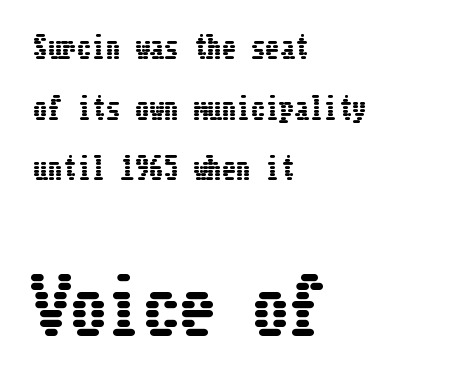
The image shows 73 px condensed type, upright; set left-aligned, loose line spacing (2.09x), normal letter spacing, not underlined; the second (bottom) block is 2.52x larger; low stroke contrast and a medium x-height.
